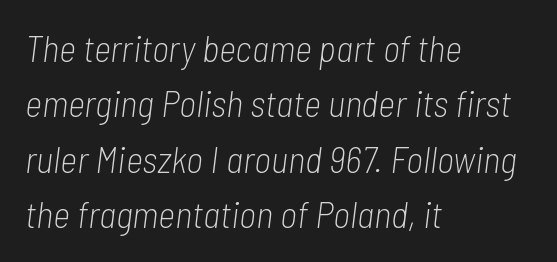
Q: Is the text bold? A: No.
Q: Is the text italic (slanted)? A: Yes, it leans right by about 7 degrees.
Q: Is the text underlined? A: No.
Q: How is the paragraph aligned? A: Left-aligned.
Q: Is the spacing between letters normal or unusually wide? A: Normal.
Q: Is the spacing between lines tight, normal or loose? A: Normal.
Q: Width (condensed, normal, or wide)? A: Condensed.
Q: Stroke contrast? A: Low.
Q: x-height? A: Medium.
Q: Monospaced? A: No.
